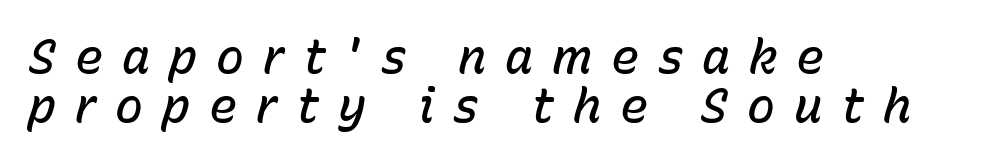
The image shows 47 px semibold type, italic (leaning right); set left-aligned, tight line spacing (1.05x), unusually wide letter spacing (+0.4 em), not underlined; low stroke contrast and a medium x-height.
